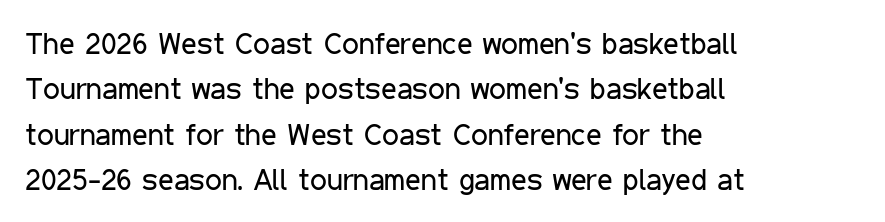
The image shows 30 px regular-weight, condensed sans-serif type, upright; set left-aligned, normal line spacing (1.51x), normal letter spacing, not underlined; low stroke contrast and a medium x-height.
